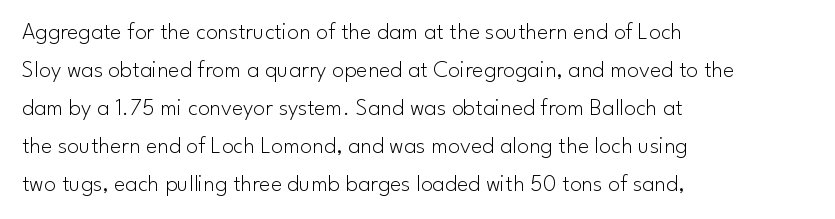
{"italic": "no", "bold": "no", "underline": "no", "align": "left", "line_spacing": "normal", "line_spacing_ratio": 1.58, "letter_spacing": "normal", "letter_spacing_em": 0.0, "glyph_px": 24}
